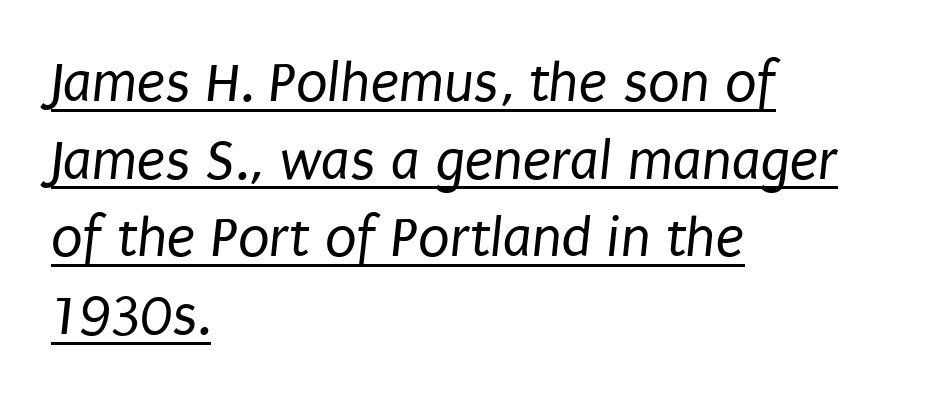
{"serif": "no", "bold": "no", "weight": "regular", "width": "condensed", "stroke_contrast": "low", "x_height": "large", "monospaced": "no", "underline": "yes", "align": "left", "line_spacing": "normal", "line_spacing_ratio": 1.34, "letter_spacing": "normal", "letter_spacing_em": 0.0, "glyph_px": 58}
